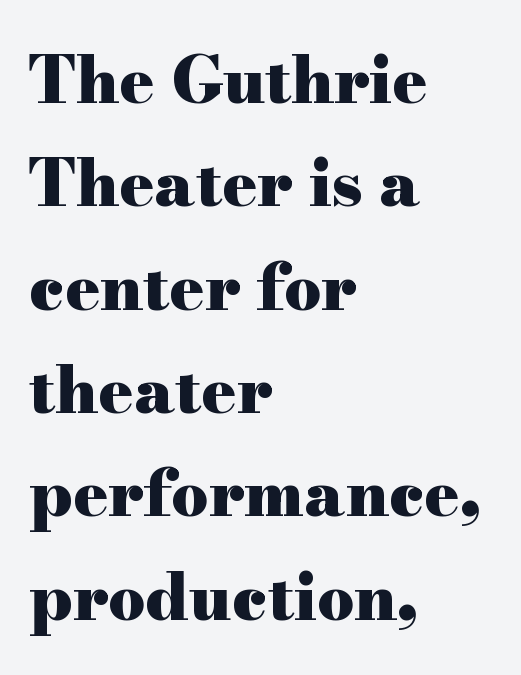
{"serif": "yes", "italic": "no", "bold": "yes", "weight": "heavy", "width": "wide", "stroke_contrast": "high", "x_height": "small", "monospaced": "no", "underline": "no", "align": "left", "line_spacing": "normal", "line_spacing_ratio": 1.59, "letter_spacing": "normal", "letter_spacing_em": 0.0, "glyph_px": 65}
